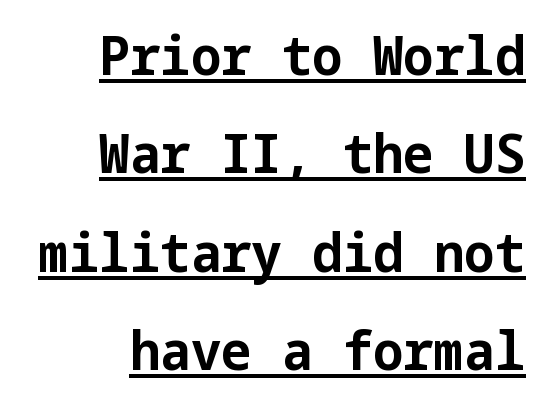
Examine the stroke ends and you'll find no serifs. You can tell it's not italic because the verticals are truly vertical. Each line of the rendering has a horizontal stroke beneath the glyphs. This sample uses plain, unmodified letter spacing. The typesetter chose a ragged-left arrangement here.
